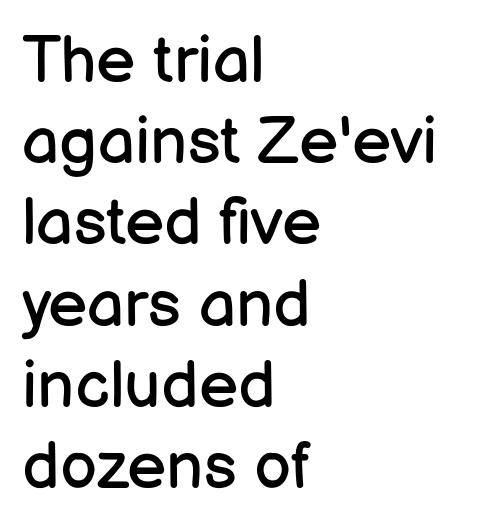
{"serif": "no", "italic": "no", "bold": "no", "weight": "regular", "width": "normal", "stroke_contrast": "low", "x_height": "medium", "monospaced": "no", "underline": "no", "align": "left", "line_spacing_ratio": 1.23, "letter_spacing": "normal", "letter_spacing_em": 0.0, "glyph_px": 66}
